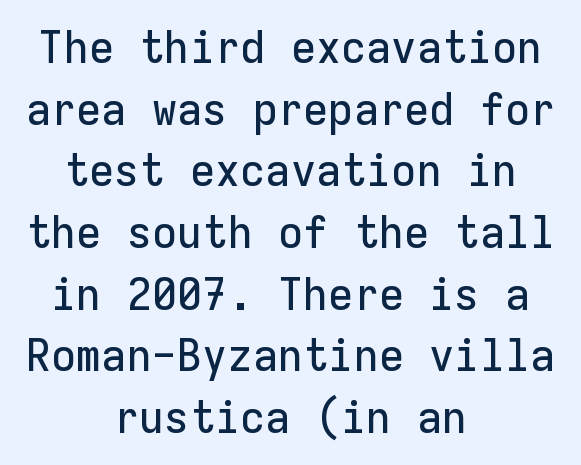
{"serif": "no", "italic": "no", "width": "normal", "stroke_contrast": "low", "x_height": "medium", "monospaced": "yes", "underline": "no", "align": "center", "line_spacing": "normal", "line_spacing_ratio": 1.34, "letter_spacing": "normal", "letter_spacing_em": 0.0, "glyph_px": 46}
